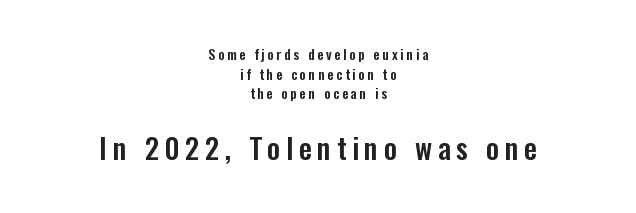
{"serif": "no", "italic": "no", "width": "condensed", "stroke_contrast": "low", "x_height": "medium", "monospaced": "no", "underline": "no", "align": "center", "line_spacing": "normal", "line_spacing_ratio": 1.41, "larger_block": "second", "size_ratio": 2.07, "glyph_px": 29}
